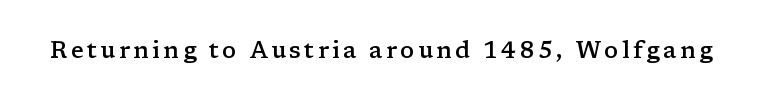
{"italic": "no", "bold": "semi", "underline": "no", "glyph_px": 23}
